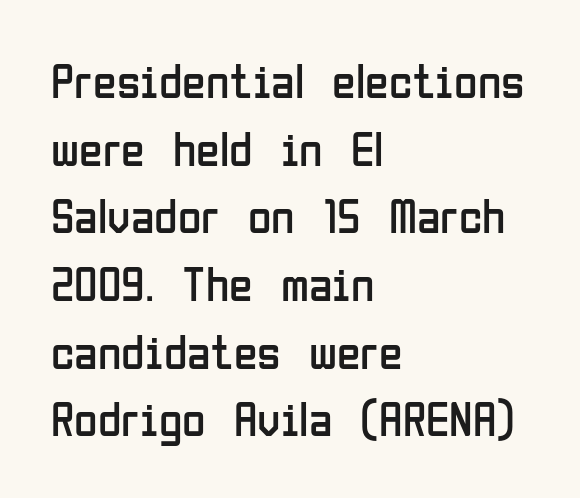
The image shows 48 px regular-weight, condensed sans-serif type, upright; set left-aligned, normal line spacing (1.41x), normal letter spacing, not underlined; low stroke contrast and a medium x-height.
